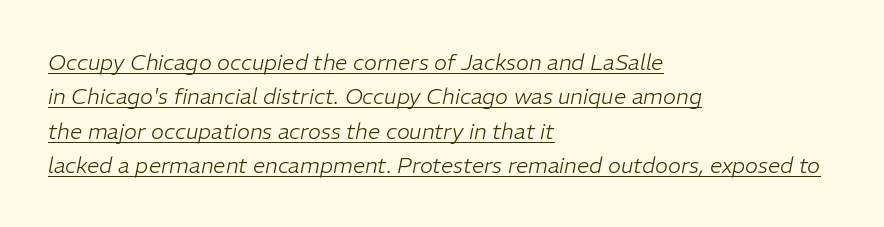
Think standard paragraph weight, or any step lighter than that. The passage shown is underscored from start to finish. Reading down the block, your eye returns to a fixed left position each line. Characters are canted at an angle relative to the baseline's perpendicular. Glyph-to-glyph distance matches everyday printed text.
